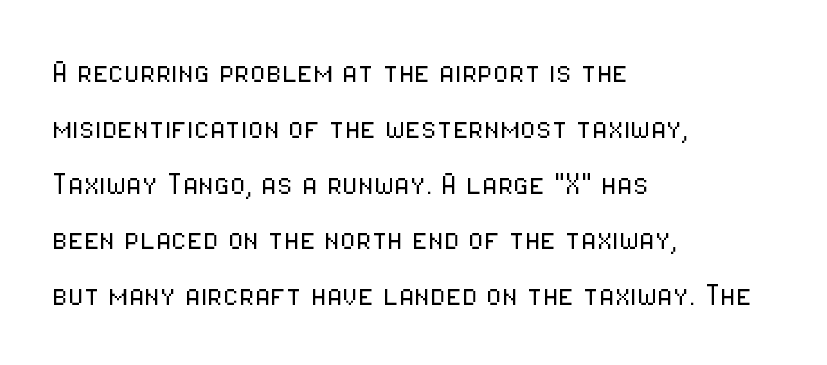
Stems and bowls with no extra thickness — not bold. The designer went with a sans here, leaving each stem footless. The font's upright variant was chosen for this text. The foot of each line stays bare and open. Compared with typical body copy, the letter spacing here is the same.
